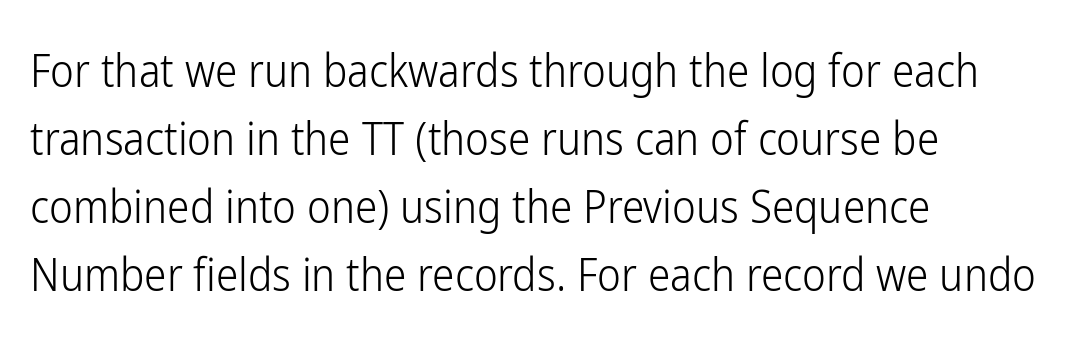
{"serif": "no", "italic": "no", "bold": "no", "weight": "light", "width": "condensed", "stroke_contrast": "low", "x_height": "medium", "monospaced": "no", "underline": "no", "align": "left", "line_spacing": "normal", "line_spacing_ratio": 1.51, "letter_spacing": "normal", "letter_spacing_em": 0.0, "glyph_px": 45}
